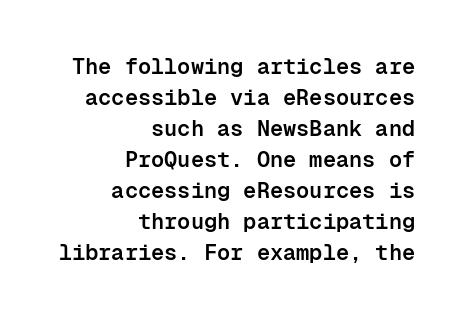
{"italic": "no", "bold": "semi", "underline": "no", "align": "right", "line_spacing": "normal", "line_spacing_ratio": 1.41, "letter_spacing": "normal", "letter_spacing_em": 0.0, "glyph_px": 22}
